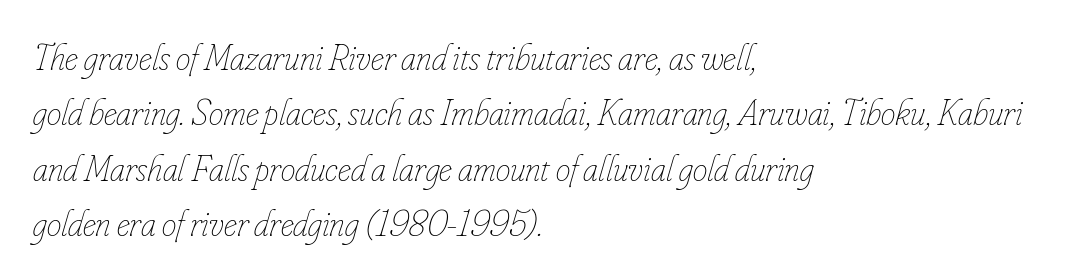
The image shows 37 px thin, condensed type, italic (leaning right); set left-aligned, normal line spacing (1.5x), normal letter spacing, not underlined; low stroke contrast and a small x-height.
